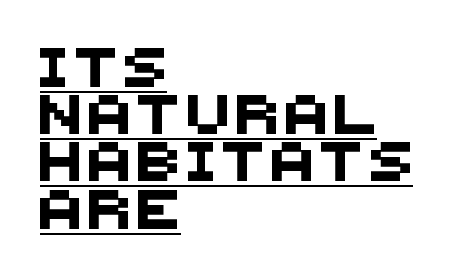
{"serif": "no", "width": "normal", "stroke_contrast": "medium", "x_height": "large", "monospaced": "no", "underline": "yes", "align": "left", "line_spacing_ratio": 1.21, "glyph_px": 39}
